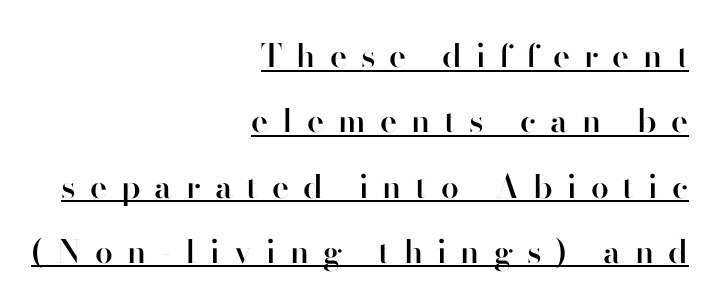
Q: Is the text bold? A: Semi-bold.
Q: Is the text italic (slanted)? A: No, it is upright.
Q: Is the typeface a serif or a sans-serif typeface? A: Sans-serif.
Q: Is the text underlined? A: Yes.
Q: How is the paragraph aligned? A: Right-aligned.
Q: Is the spacing between letters normal or unusually wide? A: Unusually wide.
Q: Is the spacing between lines tight, normal or loose? A: Loose.
Q: Width (condensed, normal, or wide)? A: Normal.
Q: Stroke contrast? A: High.
Q: x-height? A: Small.
Q: Monospaced? A: No.
